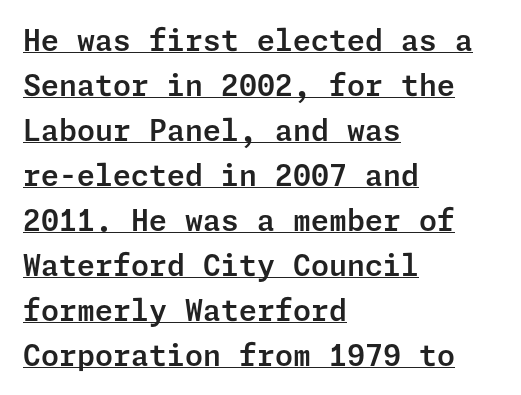
If you measured baseline to baseline, you'd find a middling distance. Is the letter spacing exaggerated? No — it looks like the ordinary default. Looks like someone drew a line under every word here. The font family rendered here belongs to the sans-serif group. Which margin do the lines hug? The left one — the right edge is uneven. The lettering holds an erect, upright posture throughout.
